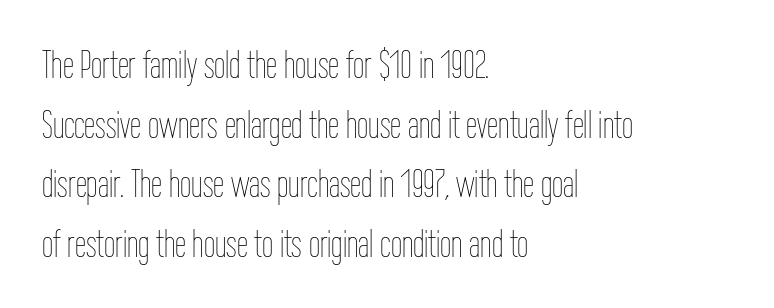
Quick note: interline space is typical. Underline: absent. Is this a heavy cut? Hardly; it is regular or lighter. When letters stand straight like this, we call the style roman or upright.
